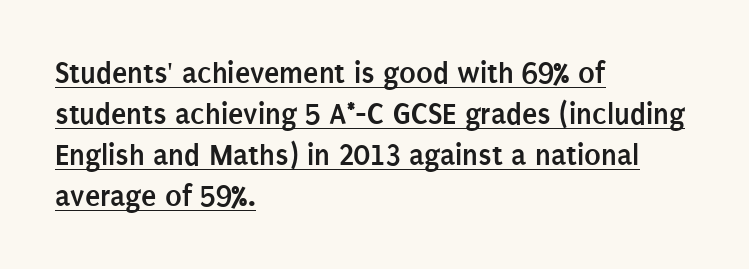
Spacing between characters is what you'd get straight out of the box. Underlined type. These lines are rendered in a variable-pitch font. Posture: vertical. The paragraph shown leans on its left margin.
